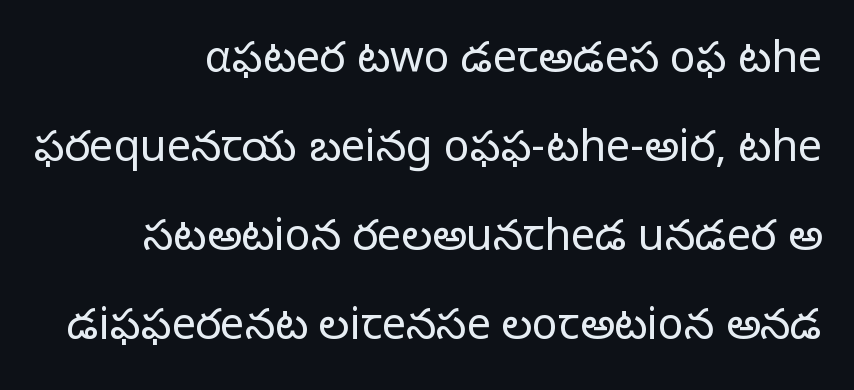
The image shows 43 px light sans-serif type, upright; set right-aligned, loose line spacing (2.07x), normal letter spacing, not underlined; low stroke contrast and a medium x-height.
